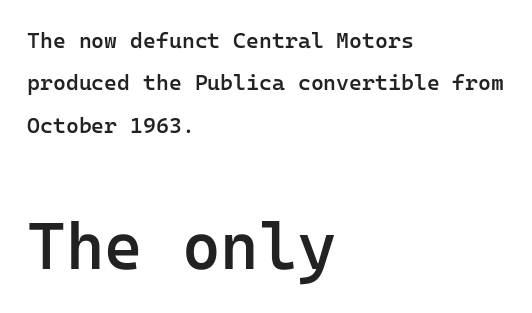
Compared with typical paragraphs, the rows here are farther apart. Look at the stroke-to-counter ratio: somewhat heavy, a semibold. Caption: upper text group reduced, lower text group enlarged. The rendering keeps characters at their native spacing. A typesetter would label this face a sans. Does the lettering tilt? It doesn't — this is upright.
